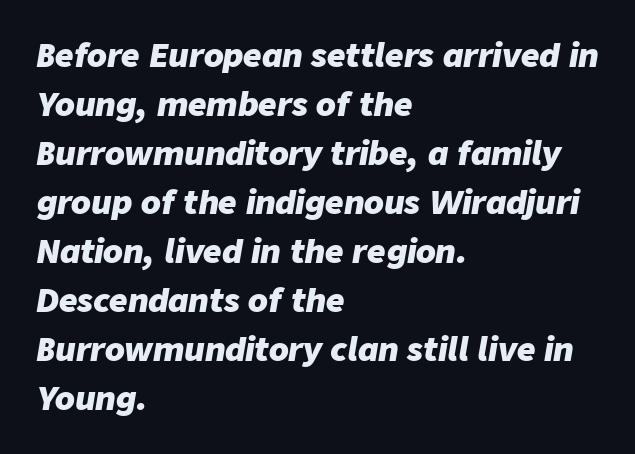
Q: Is the text bold? A: Yes.
Q: Is the text italic (slanted)? A: Yes, it leans right by about 9 degrees.
Q: Is the text underlined? A: No.
Q: How is the paragraph aligned? A: Left-aligned.
Q: Is the spacing between letters normal or unusually wide? A: Normal.
Q: Is the spacing between lines tight, normal or loose? A: Normal.
Q: Width (condensed, normal, or wide)? A: Normal.
Q: Stroke contrast? A: Low.
Q: x-height? A: Medium.
Q: Monospaced? A: No.
